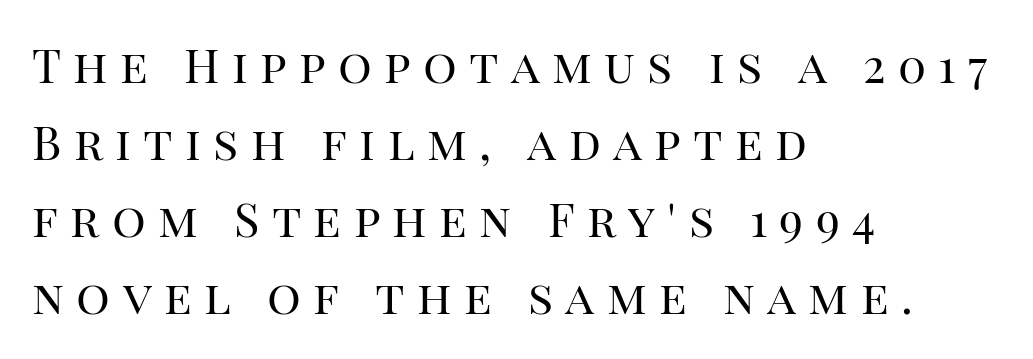
{"serif": "yes", "italic": "no", "bold": "no", "weight": "regular", "width": "normal", "stroke_contrast": "high", "x_height": "large", "monospaced": "no", "underline": "no", "align": "left", "line_spacing": "normal", "line_spacing_ratio": 1.64, "letter_spacing": "wide", "letter_spacing_em": 0.26, "glyph_px": 47}
